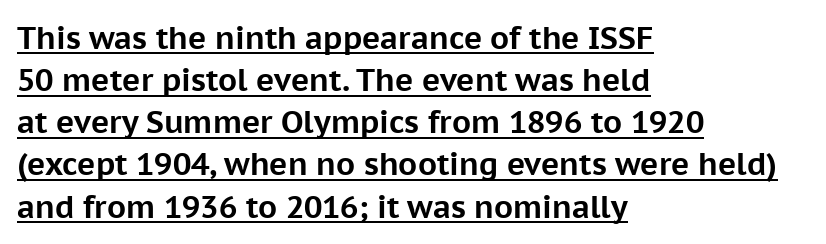
The image shows 31 px bold sans-serif type, upright; set left-aligned, normal line spacing (1.36x), normal letter spacing, underlined; low stroke contrast and a medium x-height.
